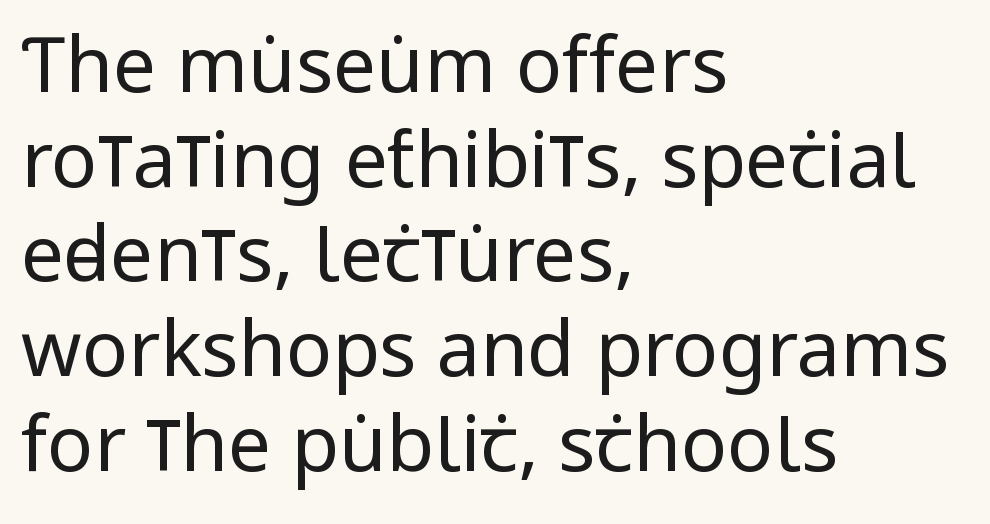
The image shows 77 px regular-weight, condensed sans-serif type, upright; set left-aligned, line spacing 1.23x, normal letter spacing, not underlined; low stroke contrast and a large x-height.
